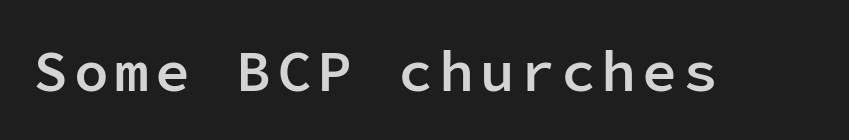
{"serif": "no", "italic": "no", "bold": "semi", "weight": "semibold", "width": "normal", "stroke_contrast": "low", "x_height": "medium", "monospaced": "yes", "underline": "no", "glyph_px": 58}
